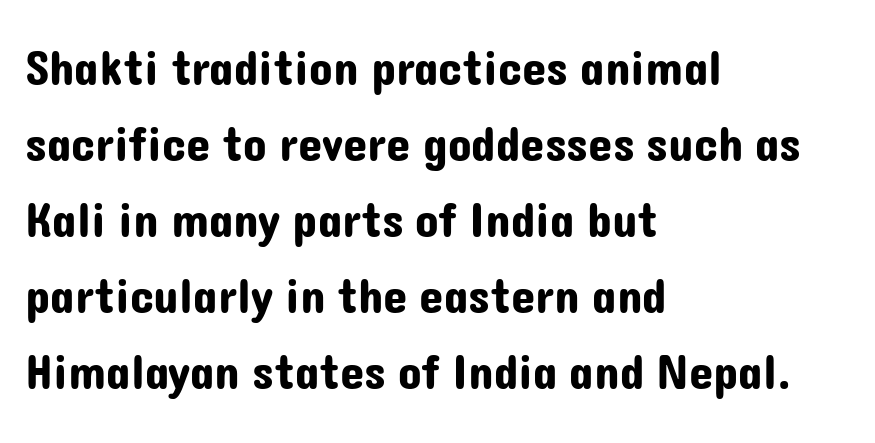
The image shows 49 px sans-serif type, upright; set left-aligned, normal line spacing (1.55x), normal letter spacing, not underlined; low stroke contrast and a medium x-height.
